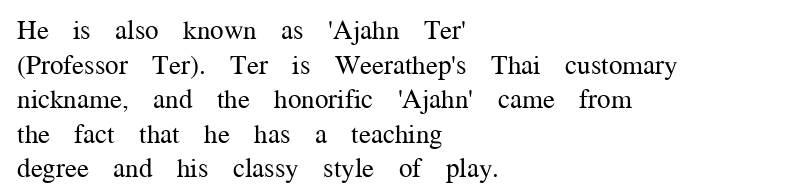
The image shows 27 px text type, upright; set left-aligned, normal line spacing (1.28x), normal letter spacing, not underlined.
